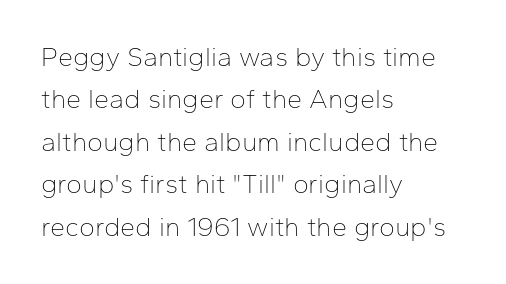
Q: Is the text bold? A: No.
Q: Is the text italic (slanted)? A: No, it is upright.
Q: Is the text underlined? A: No.
Q: How is the paragraph aligned? A: Left-aligned.
Q: Is the spacing between letters normal or unusually wide? A: Normal.
Q: Is the spacing between lines tight, normal or loose? A: Normal.
